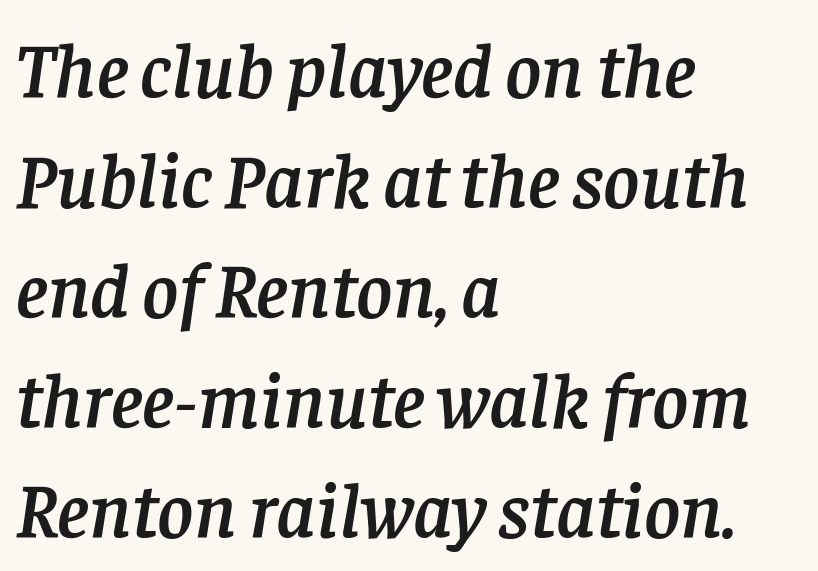
The image shows 78 px serif type, italic (leaning right); set left-aligned, normal line spacing (1.41x), normal letter spacing, not underlined; low stroke contrast and a large x-height.
